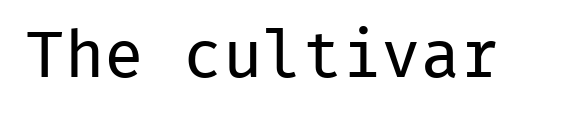
The image shows 66 px regular-weight sans-serif type, upright, monospaced; set normal letter spacing, not underlined; low stroke contrast and a medium x-height.
